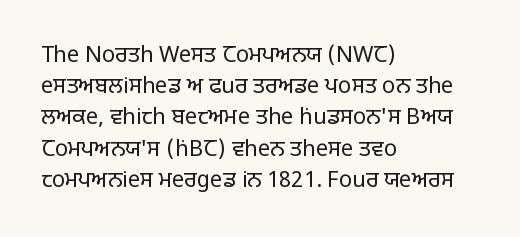
Q: Is the text bold? A: No.
Q: Is the text italic (slanted)? A: No, it is upright.
Q: Is the text underlined? A: No.
Q: How is the paragraph aligned? A: Left-aligned.
Q: Is the spacing between letters normal or unusually wide? A: Normal.
Q: Is the spacing between lines tight, normal or loose? A: Normal.
